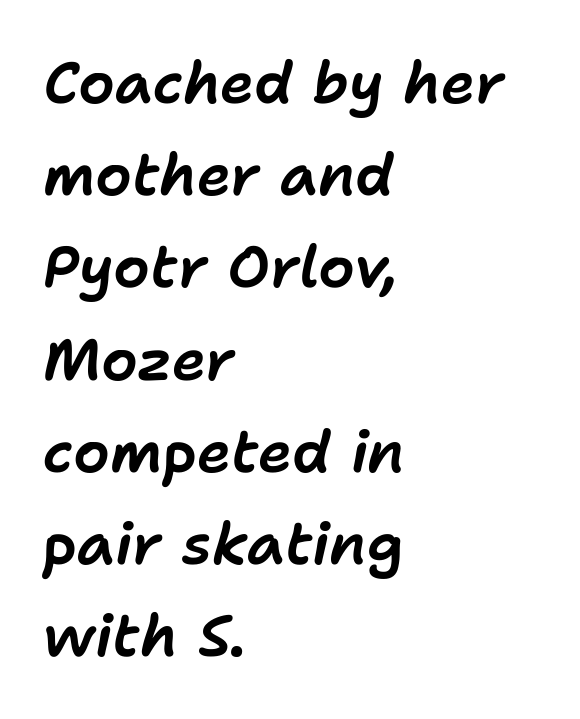
{"italic": "yes", "lean": "right", "slant_degrees": 11, "width": "normal", "stroke_contrast": "low", "x_height": "medium", "monospaced": "no", "underline": "no", "align": "left", "line_spacing": "normal", "line_spacing_ratio": 1.59, "letter_spacing": "normal", "letter_spacing_em": 0.0, "glyph_px": 58}
